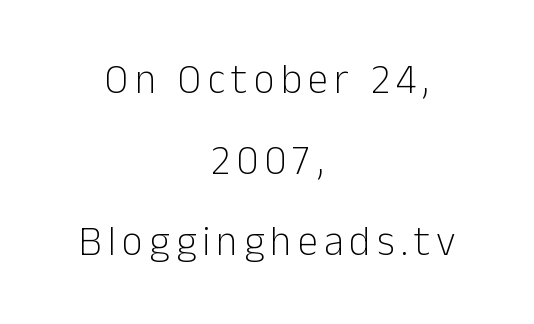
The image shows 41 px light sans-serif type, upright; set centered, loose line spacing (1.97x), not underlined; low stroke contrast and a medium x-height.
